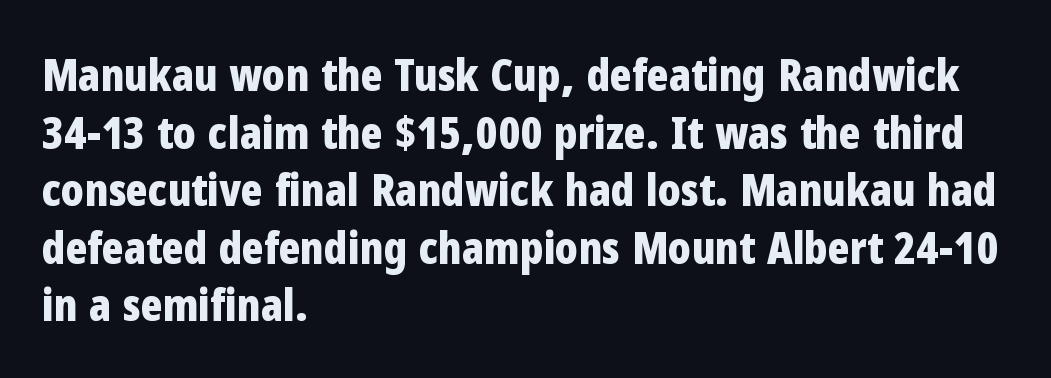
Q: Is the text bold? A: Yes.
Q: Is the text italic (slanted)? A: No, it is upright.
Q: Is the typeface a serif or a sans-serif typeface? A: Sans-serif.
Q: Is the text underlined? A: No.
Q: How is the paragraph aligned? A: Left-aligned.
Q: Is the spacing between letters normal or unusually wide? A: Normal.
Q: Is the spacing between lines tight, normal or loose? A: Normal.
Q: Width (condensed, normal, or wide)? A: Condensed.
Q: Stroke contrast? A: Low.
Q: x-height? A: Medium.
Q: Monospaced? A: No.
